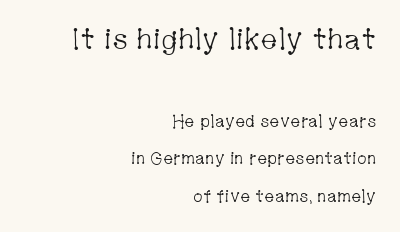
{"serif": "yes", "italic": "no", "bold": "no", "weight": "light", "width": "condensed", "stroke_contrast": "low", "x_height": "medium", "monospaced": "no", "underline": "no", "align": "right", "line_spacing": "loose", "line_spacing_ratio": 2.22, "letter_spacing": "normal", "letter_spacing_em": 0.0, "larger_block": "first", "size_ratio": 1.71, "glyph_px": 29}
